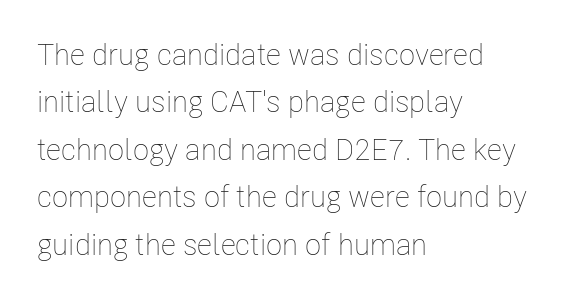
The image shows 30 px thin, condensed type, upright; set left-aligned, normal line spacing (1.58x), normal letter spacing, not underlined; low stroke contrast and a medium x-height.
